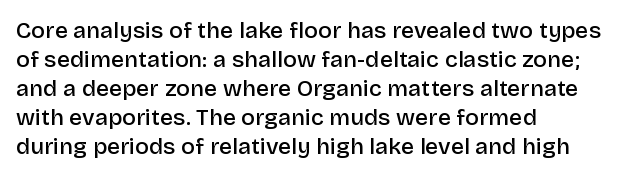
The image shows 23 px text type, upright; set left-aligned, normal line spacing (1.26x), normal letter spacing, not underlined.
